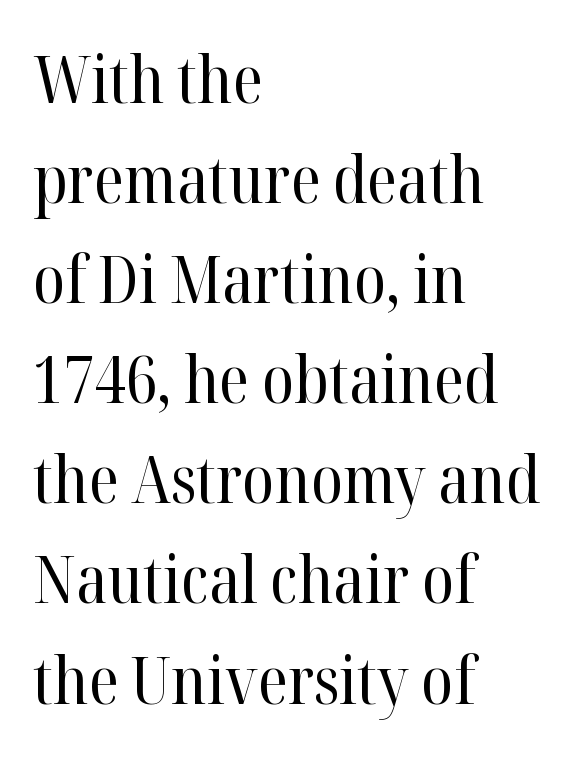
Q: Is the text bold? A: No.
Q: Is the text italic (slanted)? A: No, it is upright.
Q: Is the typeface a serif or a sans-serif typeface? A: Serif.
Q: Is the text underlined? A: No.
Q: How is the paragraph aligned? A: Left-aligned.
Q: Is the spacing between letters normal or unusually wide? A: Normal.
Q: Is the spacing between lines tight, normal or loose? A: Normal.
Q: Width (condensed, normal, or wide)? A: Normal.
Q: Stroke contrast? A: High.
Q: x-height? A: Medium.
Q: Monospaced? A: No.
